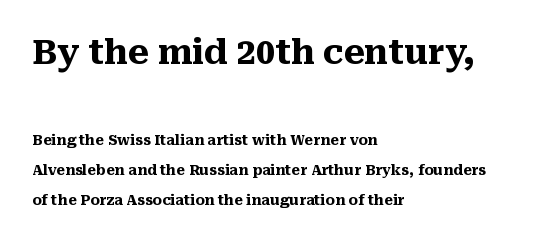
These lines stand farther apart than default settings would place them. This sample has the flowing, uneven cadence of proportional lettering. Does the type have serifs? Yes, each stem ends in a small foot. These two chunks differ in scale, with the top chunk taking the larger measure. Where is the straight margin? On the left. Tracking here is standard; glyphs follow each other at the usual distance.
